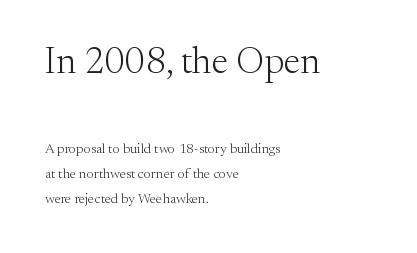
The image shows 37 px light serif type, upright; set left-aligned, line spacing 1.81x, normal letter spacing, not underlined; the first (top) block is 2.64x larger; medium stroke contrast and a small x-height.
